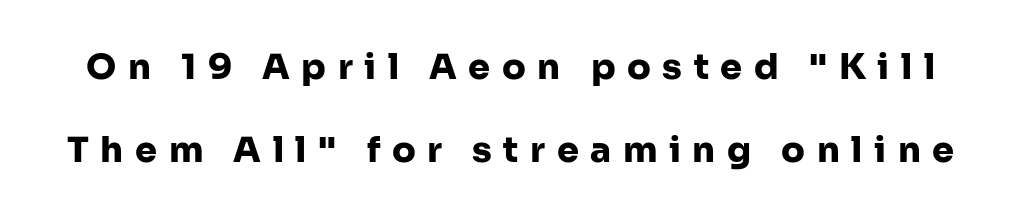
{"serif": "no", "italic": "no", "bold": "yes", "weight": "heavy", "width": "normal", "stroke_contrast": "low", "x_height": "medium", "monospaced": "no", "underline": "no", "line_spacing": "loose", "line_spacing_ratio": 2.37, "letter_spacing": "wide", "letter_spacing_em": 0.33, "glyph_px": 35}
